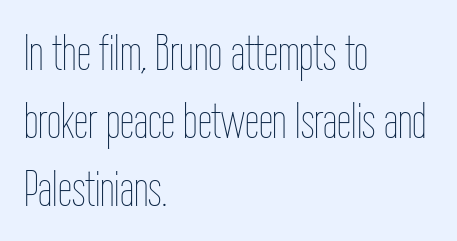
Horizontally, the lines are justified to the leading edge only. Varying glyph widths throughout — classic text-font behaviour. Nope, not italic — everything's standing straight. Letter spacing: default. The string is rendered with underlining switched off.
